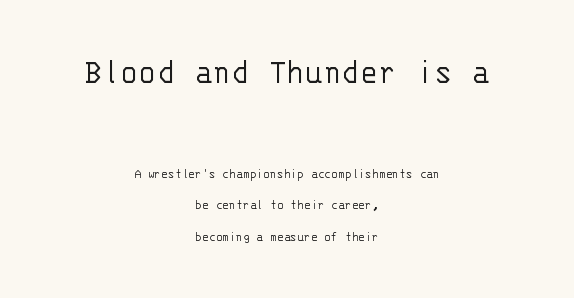
The image shows 38 px light sans-serif type, upright, monospaced; set centered, loose line spacing (2.23x), normal letter spacing, not underlined; the first (top) block is 2.71x larger; low stroke contrast and a large x-height.
